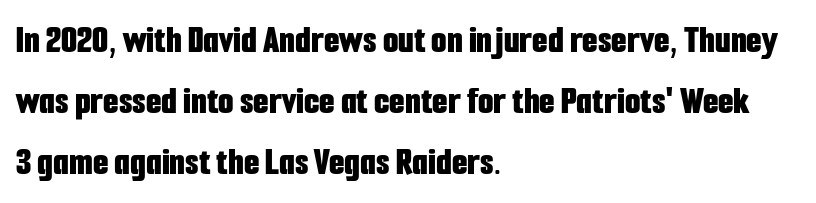
Q: Is the text bold? A: Yes.
Q: Is the text italic (slanted)? A: No, it is upright.
Q: Is the typeface a serif or a sans-serif typeface? A: Sans-serif.
Q: Is the text underlined? A: No.
Q: How is the paragraph aligned? A: Left-aligned.
Q: Is the spacing between letters normal or unusually wide? A: Normal.
Q: Is the spacing between lines tight, normal or loose? A: Normal.
Q: Width (condensed, normal, or wide)? A: Condensed.
Q: Stroke contrast? A: Low.
Q: x-height? A: Medium.
Q: Monospaced? A: No.
